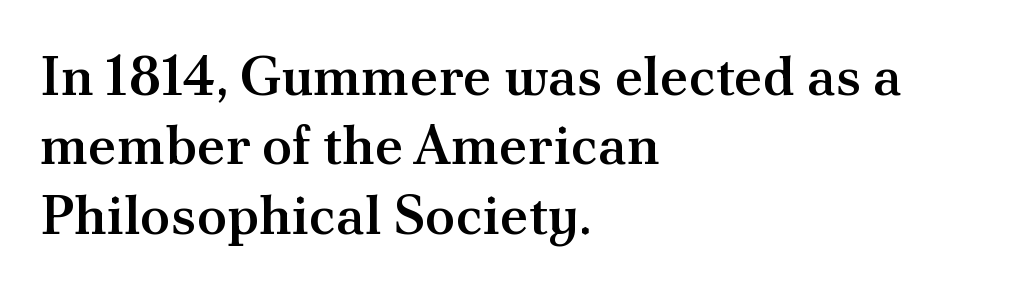
{"serif": "yes", "italic": "no", "bold": "semi", "weight": "semibold", "width": "normal", "stroke_contrast": "medium", "x_height": "small", "monospaced": "no", "underline": "no", "align": "left", "line_spacing": "normal", "line_spacing_ratio": 1.26, "letter_spacing": "normal", "letter_spacing_em": 0.0, "glyph_px": 55}
